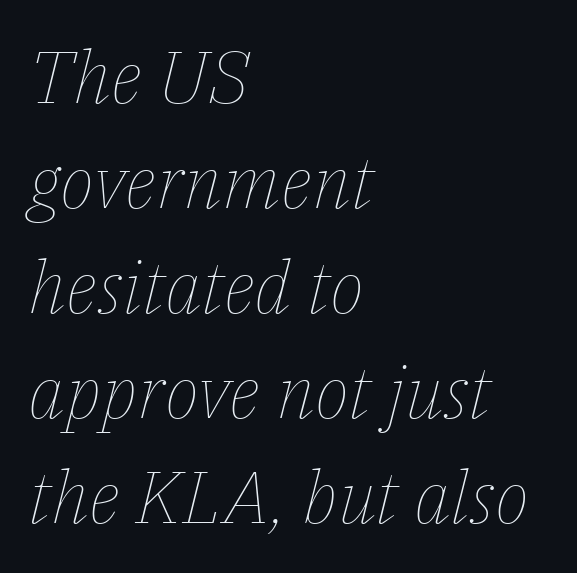
{"italic": "yes", "lean": "right", "slant_degrees": 14, "bold": "no", "weight": "thin", "width": "normal", "stroke_contrast": "low", "x_height": "medium", "monospaced": "no", "underline": "no", "align": "left", "line_spacing": "normal", "line_spacing_ratio": 1.44, "letter_spacing": "normal", "letter_spacing_em": 0.0, "glyph_px": 73}
